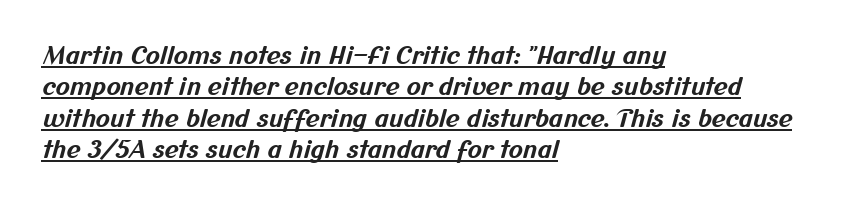
The face used here appears with an underline applied. Chunky letters — that's bold for sure. The text block is weighted toward the left margin, trailing off unevenly rightward. The block of text has a typical density, with ordinary space between rows.
